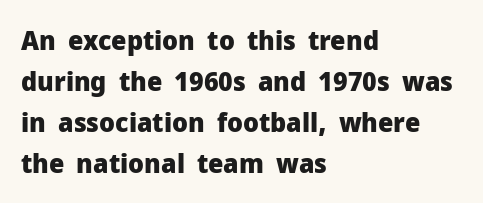
Line beginnings align vertically; line endings do not. Between one letter and the next there's only the usual sliver of space. Notice how descenders clear the ascenders below comfortably — that's standard leading. Does the lettering tilt? It doesn't — this is upright. Letters rest on an invisible, unmarked baseline.
